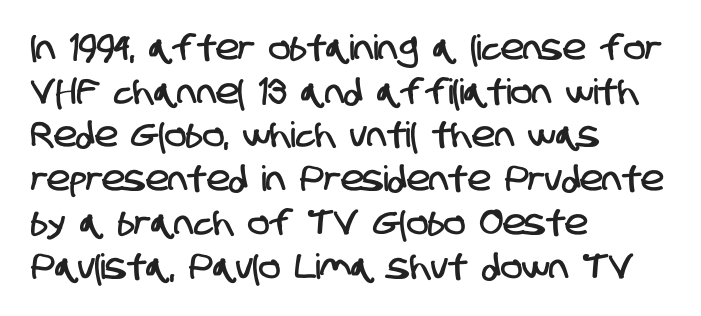
Q: Is the typeface a serif or a sans-serif typeface? A: Sans-serif.
Q: Is the text underlined? A: No.
Q: How is the paragraph aligned? A: Left-aligned.
Q: Is the spacing between letters normal or unusually wide? A: Normal.
Q: Is the spacing between lines tight, normal or loose? A: Normal.
Q: Width (condensed, normal, or wide)? A: Condensed.
Q: Stroke contrast? A: Low.
Q: x-height? A: Large.
Q: Monospaced? A: No.
